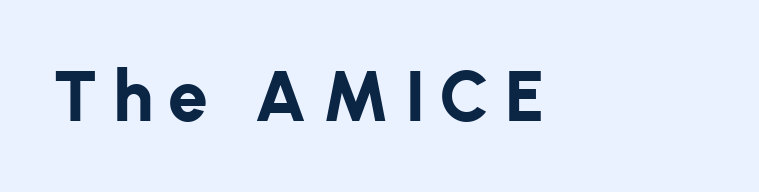
Is this a fixed-width face? No — the glyphs have proportional, varying widths. I'd call this a sans setting — the letters go barefoot. These lines carry a lot of weight — the face is fully bold. The space beneath each line is pristine and unruled. This sample uses an upright cut, with every glyph sitting square on the baseline.
